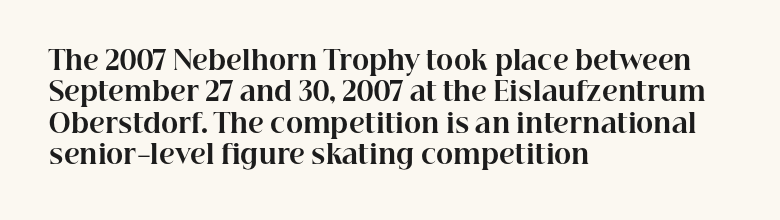
Q: Is the text bold? A: Yes.
Q: Is the text italic (slanted)? A: No, it is upright.
Q: Is the text underlined? A: No.
Q: How is the paragraph aligned? A: Left-aligned.
Q: Is the spacing between letters normal or unusually wide? A: Normal.
